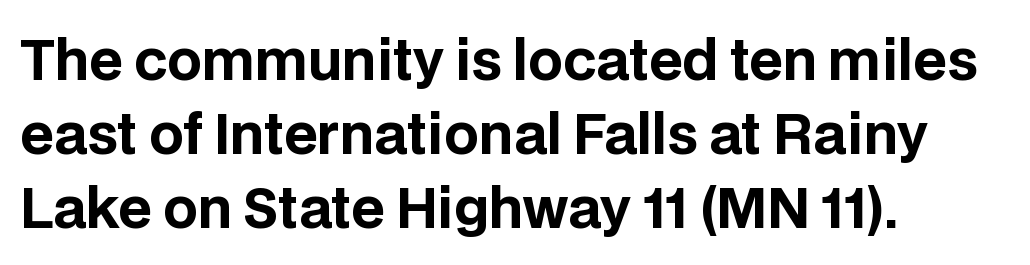
Q: Is the text bold? A: Yes.
Q: Is the text italic (slanted)? A: No, it is upright.
Q: Is the typeface a serif or a sans-serif typeface? A: Sans-serif.
Q: Is the text underlined? A: No.
Q: How is the paragraph aligned? A: Left-aligned.
Q: Is the spacing between letters normal or unusually wide? A: Normal.
Q: Is the spacing between lines tight, normal or loose? A: Normal.
Q: Width (condensed, normal, or wide)? A: Normal.
Q: Stroke contrast? A: Low.
Q: x-height? A: Large.
Q: Monospaced? A: No.
